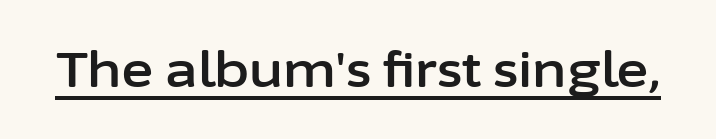
{"serif": "no", "italic": "no", "width": "normal", "stroke_contrast": "low", "x_height": "medium", "monospaced": "no", "underline": "yes", "letter_spacing": "normal", "letter_spacing_em": 0.0, "glyph_px": 49}
